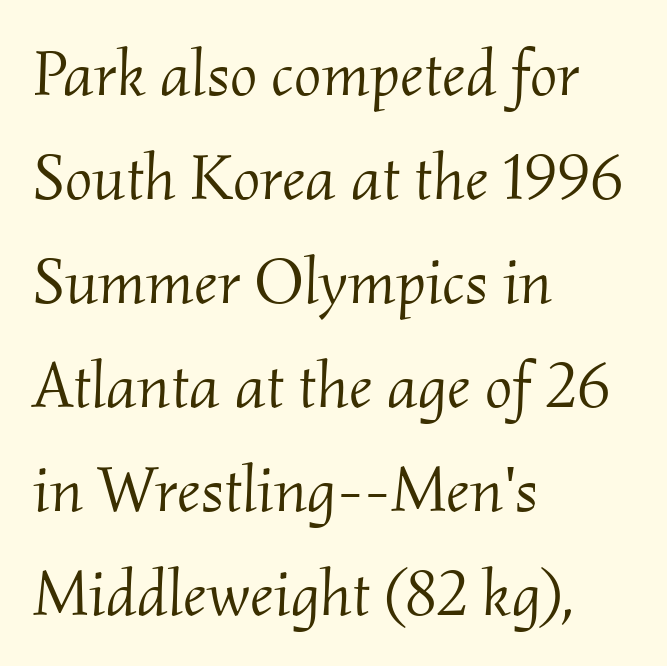
Q: Is the text bold? A: No.
Q: Is the text italic (slanted)? A: Yes, it leans right by about 2 degrees.
Q: Is the typeface a serif or a sans-serif typeface? A: Serif.
Q: Is the text underlined? A: No.
Q: How is the paragraph aligned? A: Left-aligned.
Q: Is the spacing between letters normal or unusually wide? A: Normal.
Q: Is the spacing between lines tight, normal or loose? A: Normal.
Q: Width (condensed, normal, or wide)? A: Normal.
Q: Stroke contrast? A: Medium.
Q: x-height? A: Small.
Q: Monospaced? A: No.
